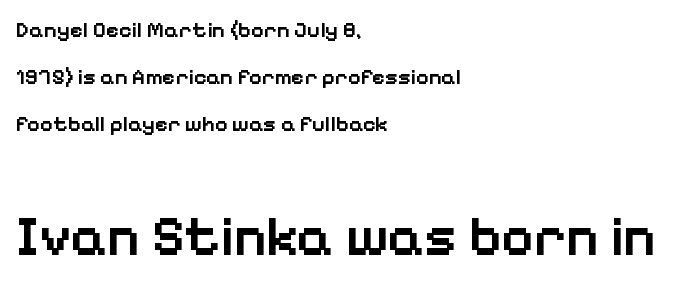
{"serif": "no", "italic": "no", "bold": "semi", "weight": "semibold", "width": "normal", "stroke_contrast": "low", "x_height": "medium", "monospaced": "no", "underline": "no", "align": "left", "line_spacing": "loose", "line_spacing_ratio": 2.14, "letter_spacing": "normal", "letter_spacing_em": 0.0, "larger_block": "second", "size_ratio": 2.55, "glyph_px": 56}
